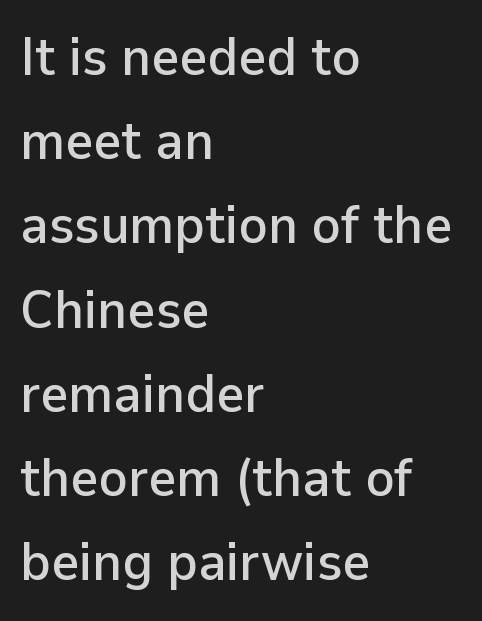
Q: Is the text italic (slanted)? A: No, it is upright.
Q: Is the typeface a serif or a sans-serif typeface? A: Sans-serif.
Q: Is the text underlined? A: No.
Q: How is the paragraph aligned? A: Left-aligned.
Q: Is the spacing between letters normal or unusually wide? A: Normal.
Q: Is the spacing between lines tight, normal or loose? A: Normal.
Q: Width (condensed, normal, or wide)? A: Normal.
Q: Stroke contrast? A: Low.
Q: x-height? A: Medium.
Q: Monospaced? A: No.
